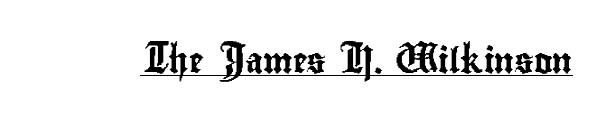
You can tell it's not italic because the verticals are truly vertical. Honestly, the letter spacing is just normal — you wouldn't notice it. Students, observe the line beneath the letters — that is underlining.
